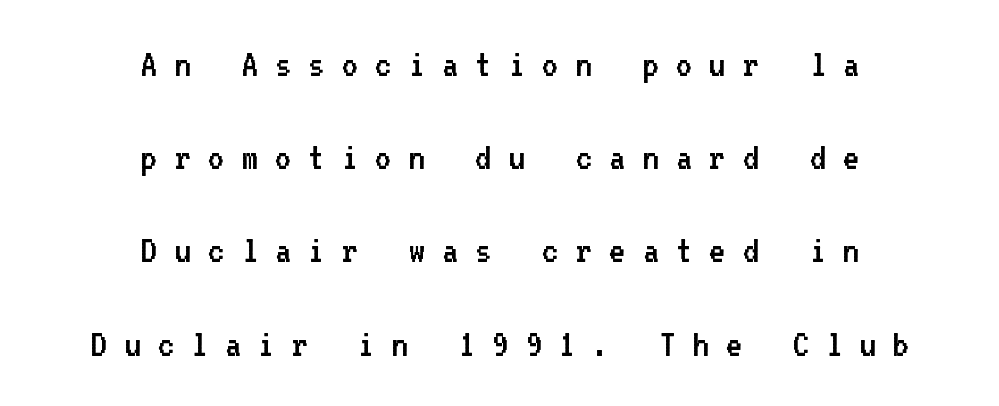
Q: Is the text bold? A: No.
Q: Is the text italic (slanted)? A: No, it is upright.
Q: Is the typeface a serif or a sans-serif typeface? A: Sans-serif.
Q: Is the text underlined? A: No.
Q: How is the paragraph aligned? A: Centered.
Q: Is the spacing between letters normal or unusually wide? A: Unusually wide.
Q: Is the spacing between lines tight, normal or loose? A: Loose.
Q: Width (condensed, normal, or wide)? A: Normal.
Q: Stroke contrast? A: Low.
Q: x-height? A: Medium.
Q: Monospaced? A: Yes.
